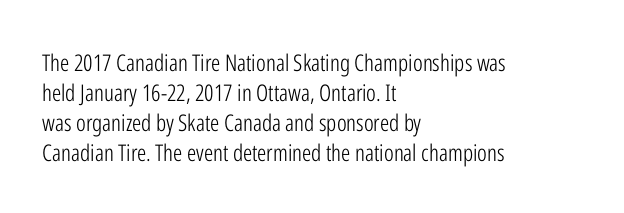
Q: Is the text bold? A: No.
Q: Is the text italic (slanted)? A: No, it is upright.
Q: Is the text underlined? A: No.
Q: How is the paragraph aligned? A: Left-aligned.
Q: Is the spacing between letters normal or unusually wide? A: Normal.
Q: Is the spacing between lines tight, normal or loose? A: Normal.
